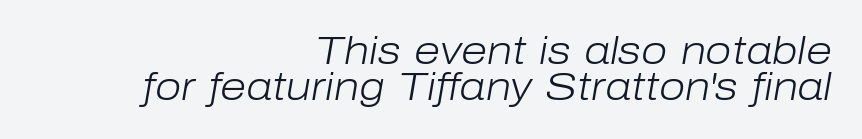
The face used here is proportionally spaced, like ordinary book or web type. No word sits above an underline. The typeface has the unassuming heft of standard copy or less. A typesetter would call this zero additional tracking. The lines in this sample share a right terminus and differ only in where they begin.
